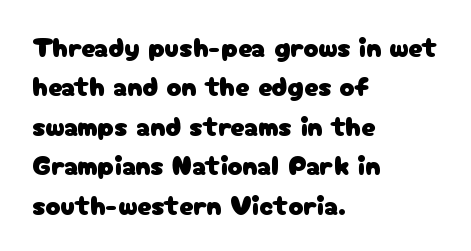
{"serif": "no", "italic": "no", "width": "normal", "stroke_contrast": "low", "x_height": "medium", "monospaced": "no", "underline": "no", "align": "left", "line_spacing": "normal", "line_spacing_ratio": 1.41, "letter_spacing": "normal", "letter_spacing_em": 0.0, "glyph_px": 28}
